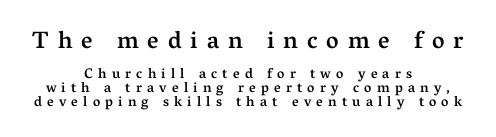
Q: Is the text bold? A: Semi-bold.
Q: Is the text italic (slanted)? A: No, it is upright.
Q: Is the text underlined? A: No.
Q: How is the paragraph aligned? A: Centered.
Q: Is the spacing between letters normal or unusually wide? A: Unusually wide.
Q: Is the spacing between lines tight, normal or loose? A: Tight.
Q: Which block of text is set in a larger size, the first (top) or the second (bottom)? A: The first (top) one.
